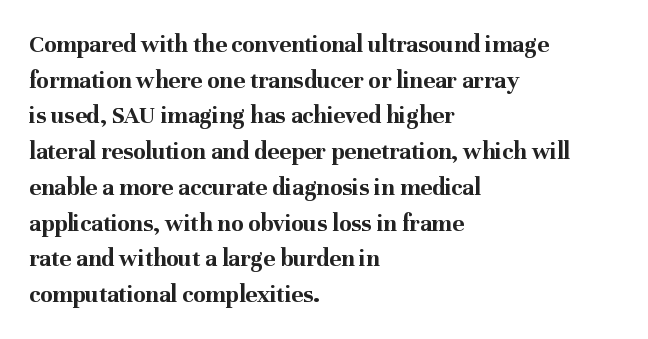
This rendering leaves character spacing at its baseline value. Any mark beneath the type? The region is blank. This is roman type, the default non-slanted kind. Pretty heavy lettering here — definitely bold. Notice how descenders clear the ascenders below comfortably — that's standard leading. All the whitespace from short lines collects on the right.
